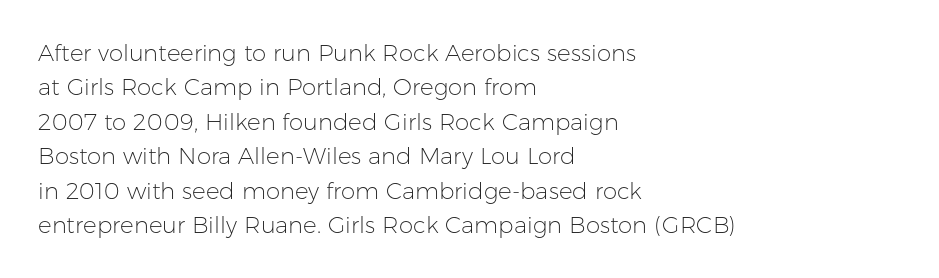
The image shows 23 px text type, upright; set left-aligned, normal line spacing (1.5x), normal letter spacing, not underlined.
